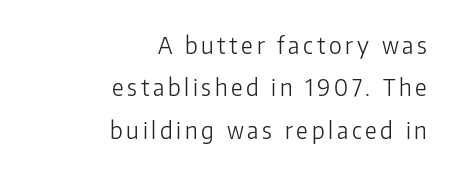
{"italic": "no", "bold": "no", "underline": "no", "align": "right", "line_spacing_ratio": 1.84, "glyph_px": 23}
